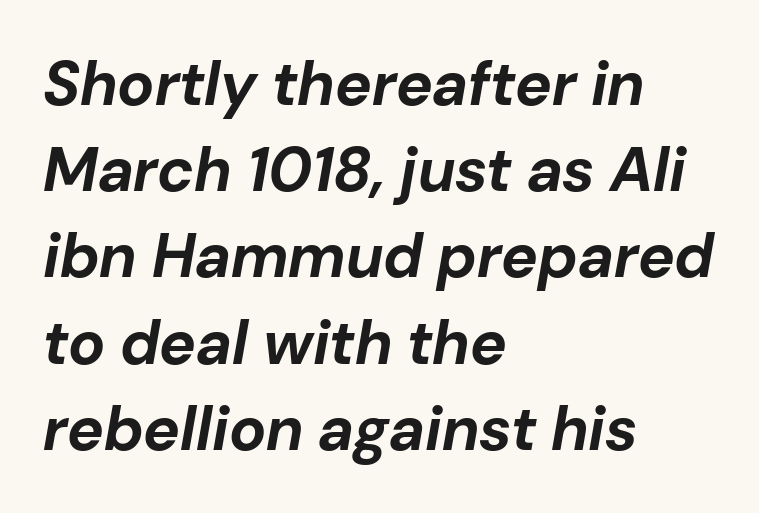
{"italic": "yes", "lean": "right", "slant_degrees": 10, "bold": "yes", "weight": "bold", "width": "normal", "stroke_contrast": "low", "x_height": "medium", "monospaced": "no", "underline": "no", "align": "left", "line_spacing": "normal", "line_spacing_ratio": 1.39, "letter_spacing": "normal", "letter_spacing_em": 0.0, "glyph_px": 62}
